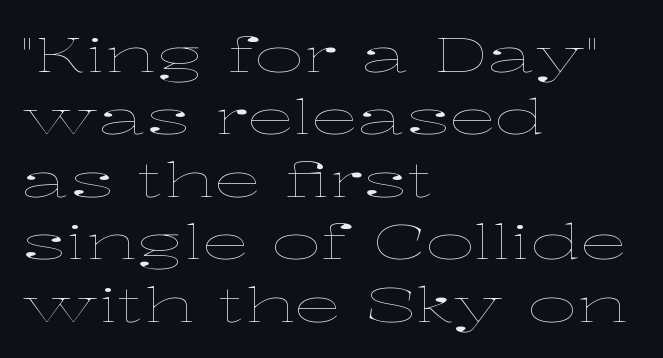
Here the designer chose a conventional face with non-uniform glyph widths. Horizontal bands of white between lines are of average thickness. Stroke mass is kept to a normal reading level or below. The baseline area is clear. Short and long lines alike share a common starting point at left.
